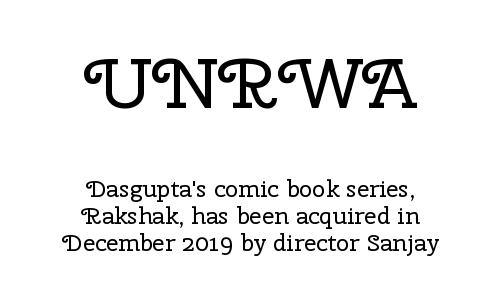
Q: Is the text bold? A: No.
Q: Is the text italic (slanted)? A: No, it is upright.
Q: Is the typeface a serif or a sans-serif typeface? A: Serif.
Q: Is the text underlined? A: No.
Q: How is the paragraph aligned? A: Centered.
Q: Is the spacing between letters normal or unusually wide? A: Normal.
Q: Is the spacing between lines tight, normal or loose? A: Tight.
Q: Which block of text is set in a larger size, the first (top) or the second (bottom)? A: The first (top) one.
Q: Width (condensed, normal, or wide)? A: Normal.
Q: Stroke contrast? A: Low.
Q: x-height? A: Medium.
Q: Monospaced? A: No.
